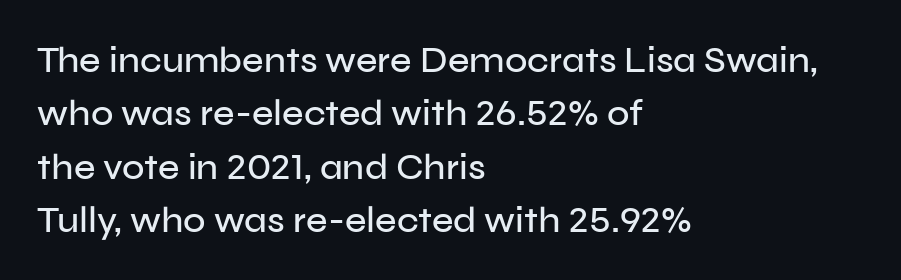
How are the letters spaced? Ordinarily, with no added tracking. The typesetter chose a ragged-right arrangement here. The area under the type is left untouched. This sample uses a sans-serif face. Varying glyph widths throughout — classic text-font behaviour.
